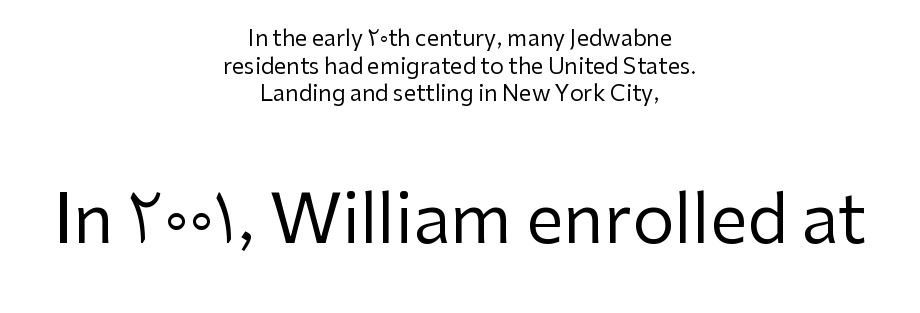
Do the characters align in a grid? No, the font is proportional. Compared with a flush-left layout, this one balances lines on the center instead. No extra ink here — the face is not bold. The space between consecutive lines is moderate. Scale increases going downward across the two blocks.
